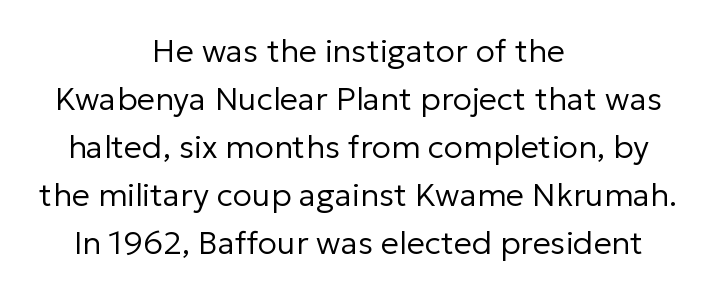
The image shows 32 px regular-weight sans-serif type, upright; set centered, normal line spacing (1.5x), normal letter spacing, not underlined; low stroke contrast and a medium x-height.
